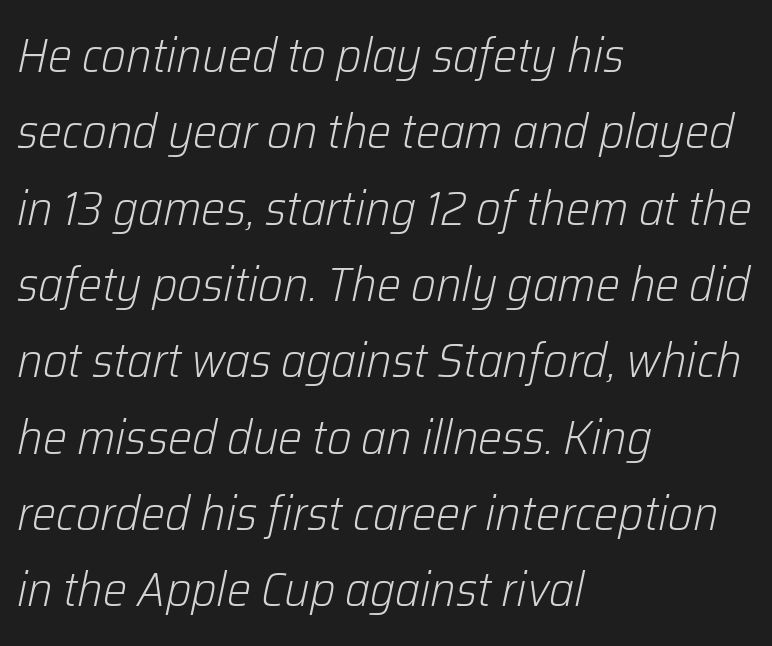
The image shows 48 px light type, italic (leaning right); set left-aligned, normal line spacing (1.59x), normal letter spacing, not underlined; low stroke contrast and a medium x-height.
